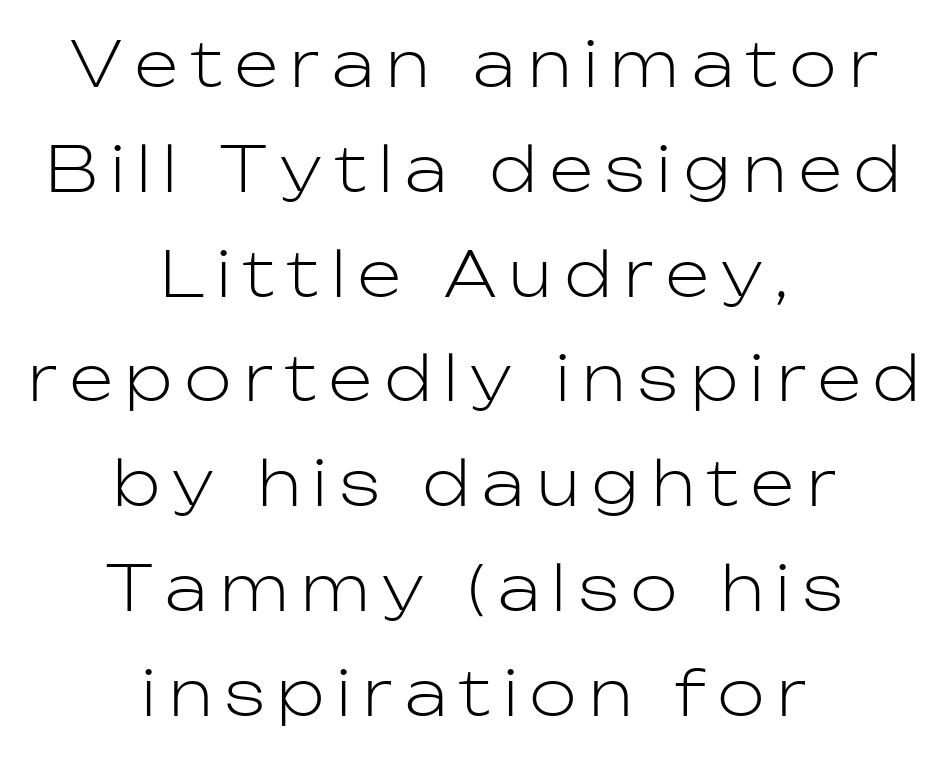
Here the glyphs are tracked loosely, breaking word shapes into spaced letters. The strokes carry an ordinary text weight at most. Does the lettering tilt? It doesn't — this is upright. In terms of leading, this rendering sits right in the middle.
